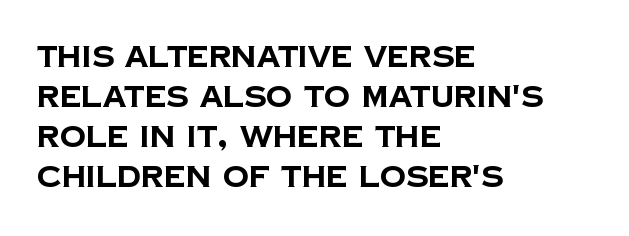
The image shows 29 px bold sans-serif type; set left-aligned, normal line spacing (1.38x), normal letter spacing, not underlined; low stroke contrast and a large x-height.
